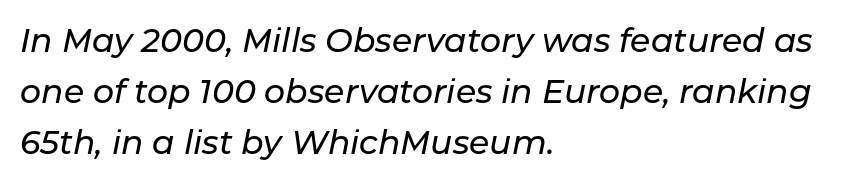
Vertical spacing — default. Observe the lean: these are italic letterforms. One-word summary of the alignment: left. The rendering uses natural spacing where letterforms have individual widths. A typesetter would call this zero additional tracking. The gap between lines stays unmarked.
